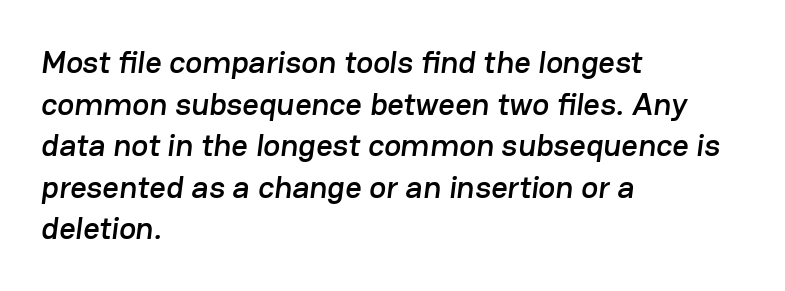
The image shows 32 px sans-serif type; set left-aligned, normal line spacing (1.3x), normal letter spacing, not underlined; low stroke contrast and a medium x-height.
